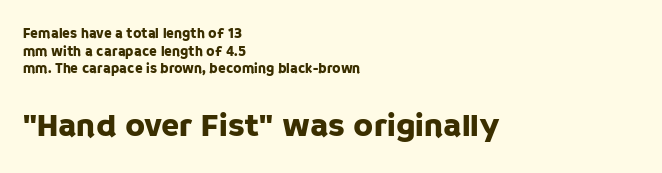
Q: Is the text italic (slanted)? A: No, it is upright.
Q: Is the typeface a serif or a sans-serif typeface? A: Sans-serif.
Q: Is the text underlined? A: No.
Q: How is the paragraph aligned? A: Left-aligned.
Q: Is the spacing between letters normal or unusually wide? A: Normal.
Q: Is the spacing between lines tight, normal or loose? A: Normal.
Q: Which block of text is set in a larger size, the first (top) or the second (bottom)? A: The second (bottom) one.
Q: Width (condensed, normal, or wide)? A: Normal.
Q: Stroke contrast? A: Low.
Q: x-height? A: Large.
Q: Monospaced? A: No.
